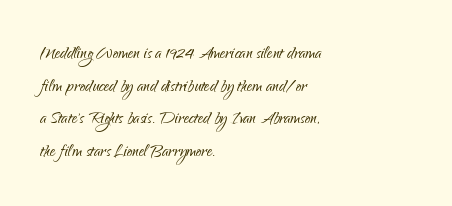
{"bold": "no", "underline": "no", "align": "left", "line_spacing": "normal", "line_spacing_ratio": 1.48, "letter_spacing": "normal", "letter_spacing_em": 0.0, "glyph_px": 22}
